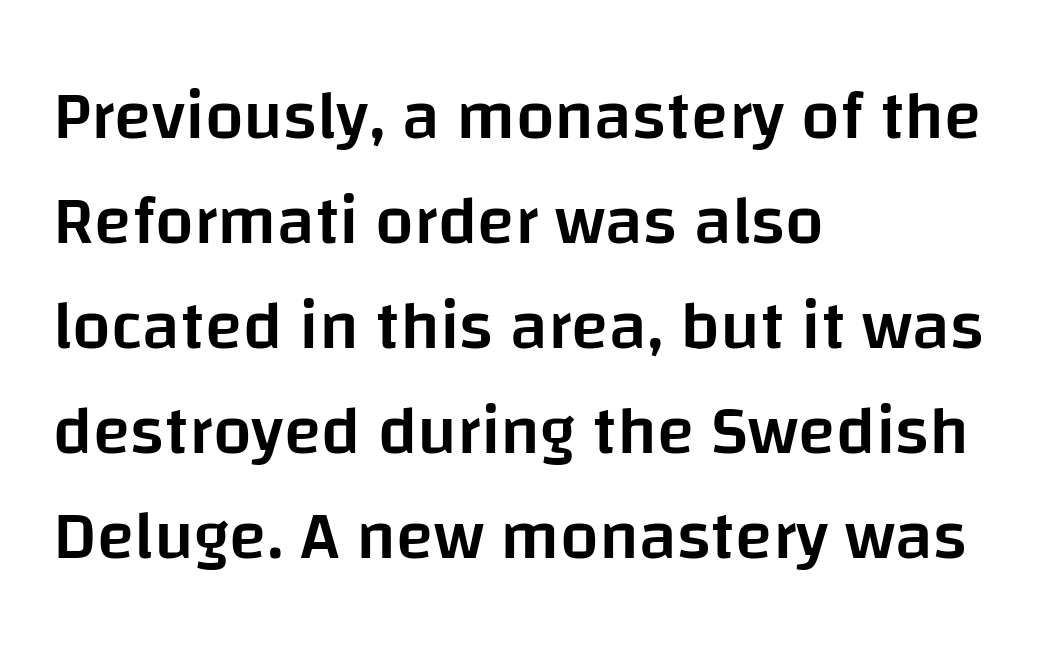
The image shows 69 px semibold sans-serif type, upright; set left-aligned, normal line spacing (1.52x), normal letter spacing, not underlined; low stroke contrast and a large x-height.
